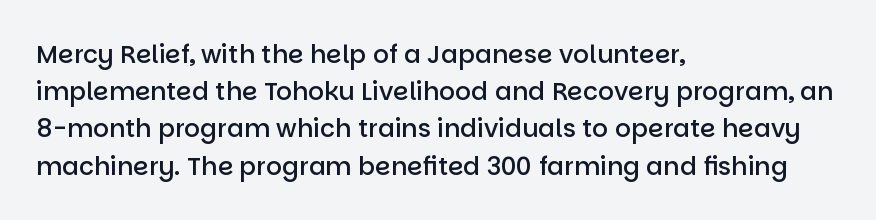
{"italic": "no", "bold": "semi", "underline": "no", "align": "left", "line_spacing": "normal", "line_spacing_ratio": 1.49, "letter_spacing": "normal", "letter_spacing_em": 0.0, "glyph_px": 25}
